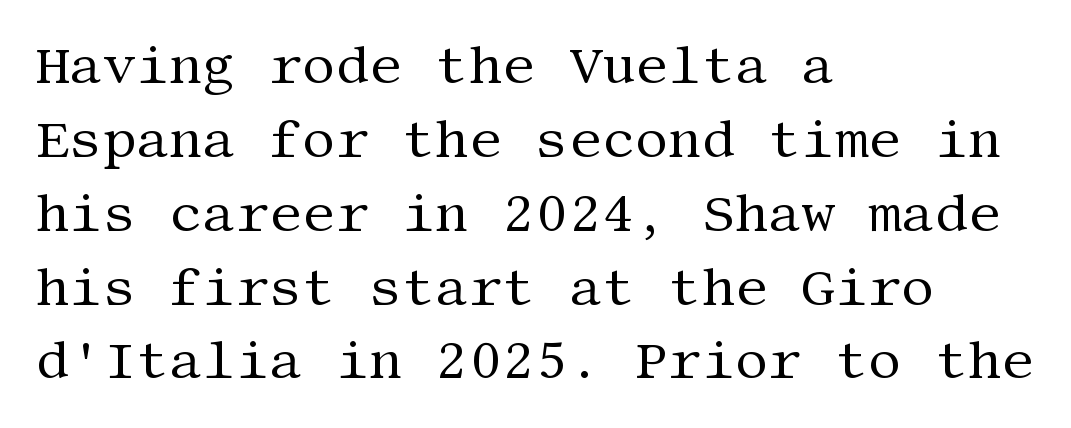
The image shows 52 px regular-weight serif type, upright; set left-aligned, normal line spacing (1.42x), normal letter spacing, not underlined; medium stroke contrast and a large x-height.
